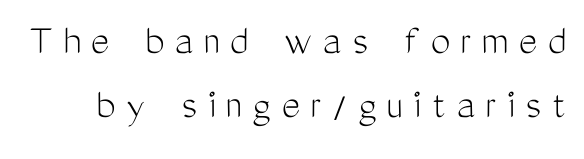
Q: Is the text bold? A: No.
Q: Is the text italic (slanted)? A: No, it is upright.
Q: Is the typeface a serif or a sans-serif typeface? A: Sans-serif.
Q: Is the text underlined? A: No.
Q: Is the spacing between letters normal or unusually wide? A: Unusually wide.
Q: Is the spacing between lines tight, normal or loose? A: Normal.
Q: Width (condensed, normal, or wide)? A: Condensed.
Q: Stroke contrast? A: Medium.
Q: x-height? A: Medium.
Q: Monospaced? A: No.
